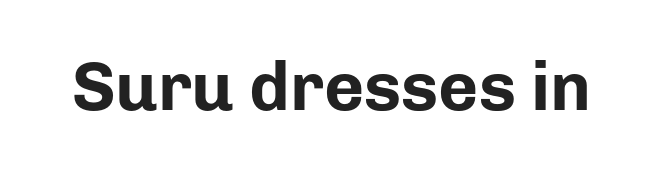
The image shows 69 px bold sans-serif type, upright; set normal letter spacing, not underlined; low stroke contrast and a medium x-height.
